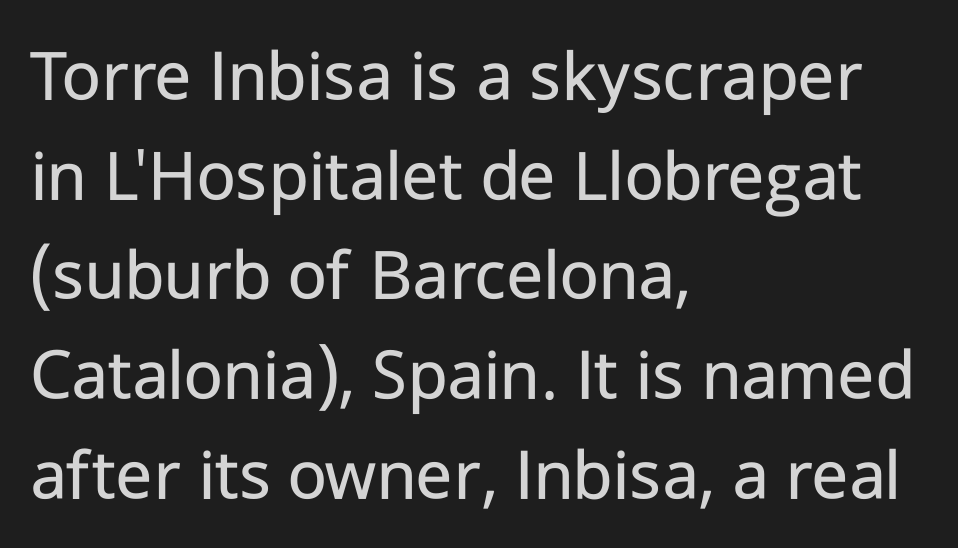
{"serif": "no", "italic": "no", "bold": "no", "weight": "regular", "width": "normal", "stroke_contrast": "low", "x_height": "medium", "monospaced": "no", "underline": "no", "align": "left", "line_spacing": "normal", "line_spacing_ratio": 1.33, "letter_spacing": "normal", "letter_spacing_em": 0.0, "glyph_px": 75}
